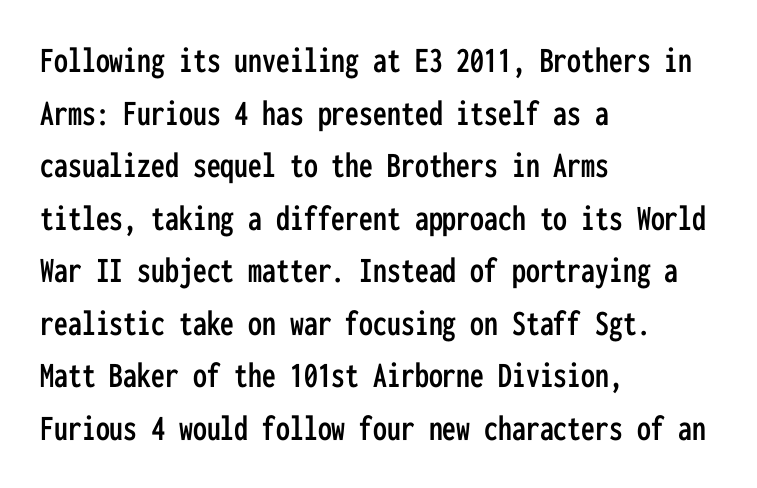
Q: Is the text italic (slanted)? A: No, it is upright.
Q: Is the typeface a serif or a sans-serif typeface? A: Sans-serif.
Q: Is the text underlined? A: No.
Q: How is the paragraph aligned? A: Left-aligned.
Q: Is the spacing between letters normal or unusually wide? A: Normal.
Q: Is the spacing between lines tight, normal or loose? A: Normal.
Q: Width (condensed, normal, or wide)? A: Condensed.
Q: Stroke contrast? A: Low.
Q: x-height? A: Medium.
Q: Monospaced? A: Yes.
